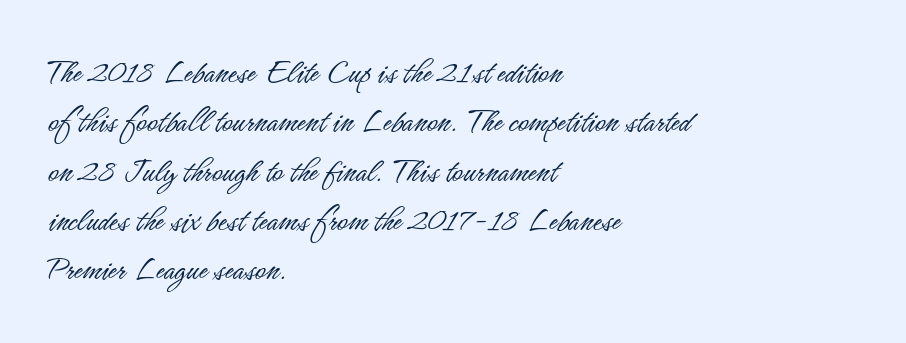
The image shows 36 px light, condensed sans-serif type; set left-aligned, normal line spacing (1.37x), normal letter spacing, not underlined; low stroke contrast and a small x-height.
